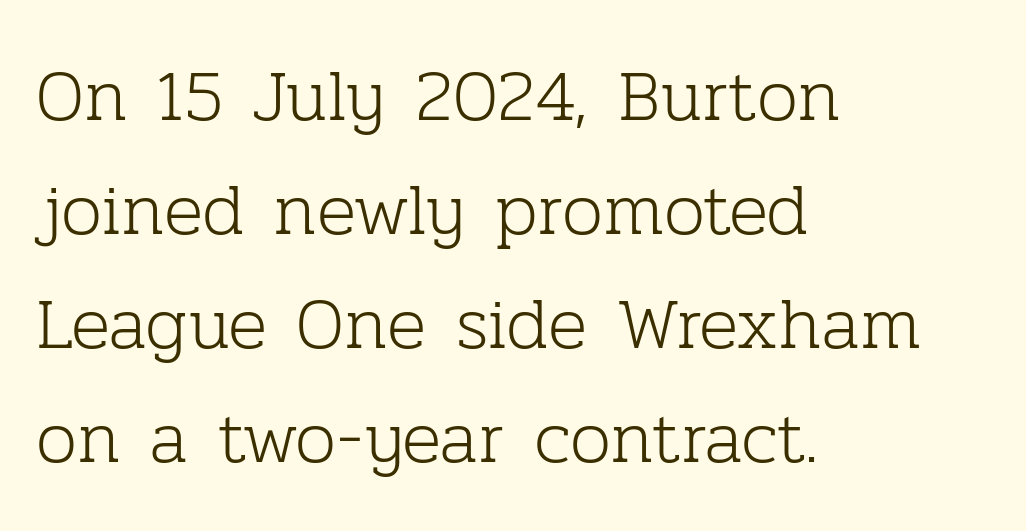
{"serif": "yes", "italic": "no", "bold": "no", "weight": "light", "width": "normal", "stroke_contrast": "low", "x_height": "medium", "monospaced": "no", "underline": "no", "align": "left", "line_spacing": "normal", "line_spacing_ratio": 1.56, "letter_spacing": "normal", "letter_spacing_em": 0.0, "glyph_px": 73}
